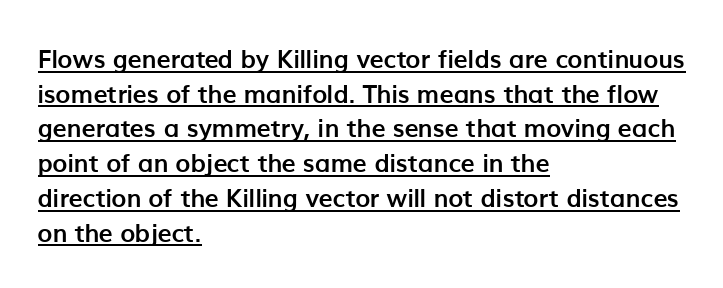
As a designer I'd log this as weight 700, bold. Looks like someone drew a line under every word here. The space between consecutive lines is moderate. Where is the straight margin? On the left. Honestly, the letter spacing is just normal — you wouldn't notice it. Does the lettering tilt? It doesn't — this is upright.
